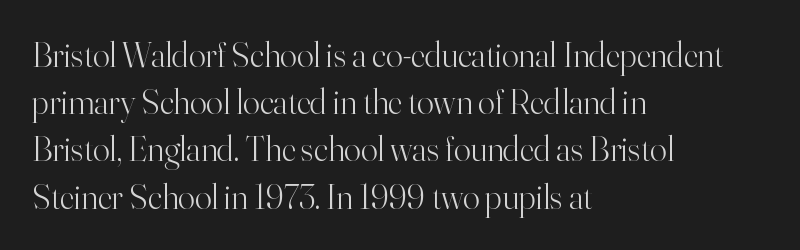
Q: Is the text bold? A: No.
Q: Is the text italic (slanted)? A: No, it is upright.
Q: Is the typeface a serif or a sans-serif typeface? A: Serif.
Q: Is the text underlined? A: No.
Q: How is the paragraph aligned? A: Left-aligned.
Q: Is the spacing between letters normal or unusually wide? A: Normal.
Q: Is the spacing between lines tight, normal or loose? A: Normal.
Q: Width (condensed, normal, or wide)? A: Normal.
Q: Stroke contrast? A: High.
Q: x-height? A: Small.
Q: Monospaced? A: No.
